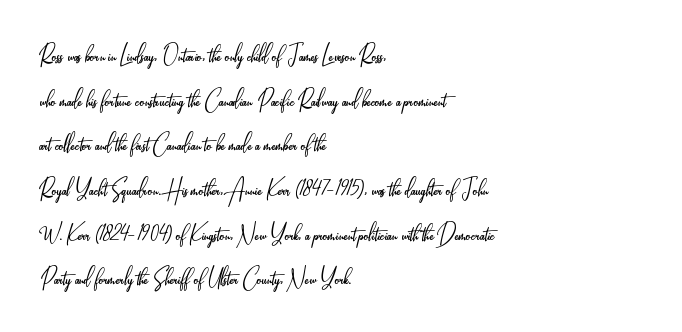
The image shows 29 px light, condensed sans-serif type; set left-aligned, normal line spacing (1.54x), normal letter spacing, not underlined; low stroke contrast and a small x-height.
